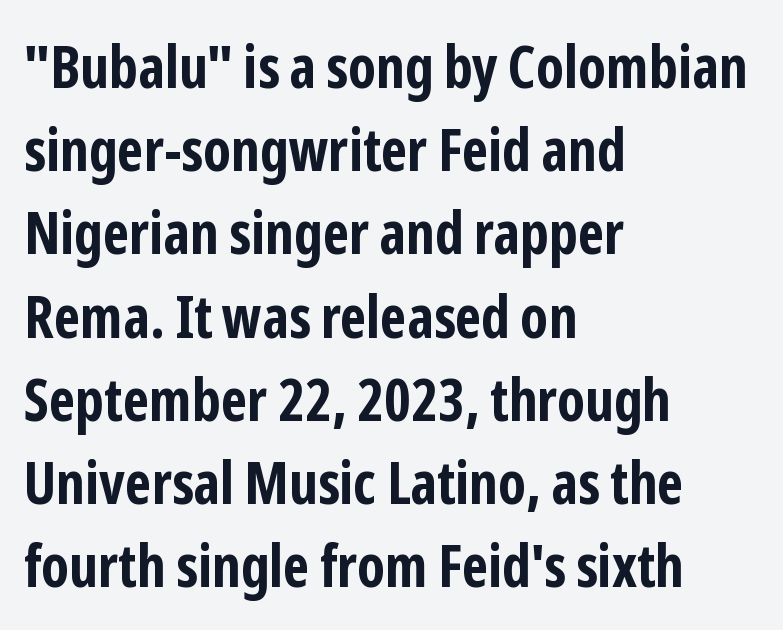
The image shows 59 px bold, condensed sans-serif type, upright; set left-aligned, normal line spacing (1.41x), normal letter spacing, not underlined; low stroke contrast and a medium x-height.
